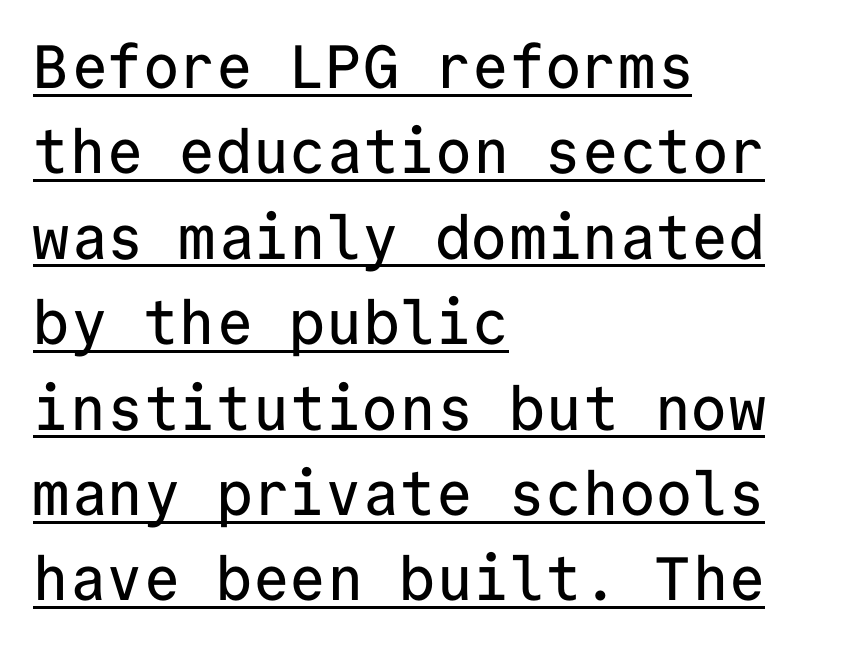
Is this a fixed-width face? Yes — each glyph sits in an identical cell. One-word summary of the alignment: left. This rendering features underlined lettering. Honestly, the row spacing looks completely unremarkable. Upright lettering throughout. The font family rendered here belongs to the sans-serif group.
